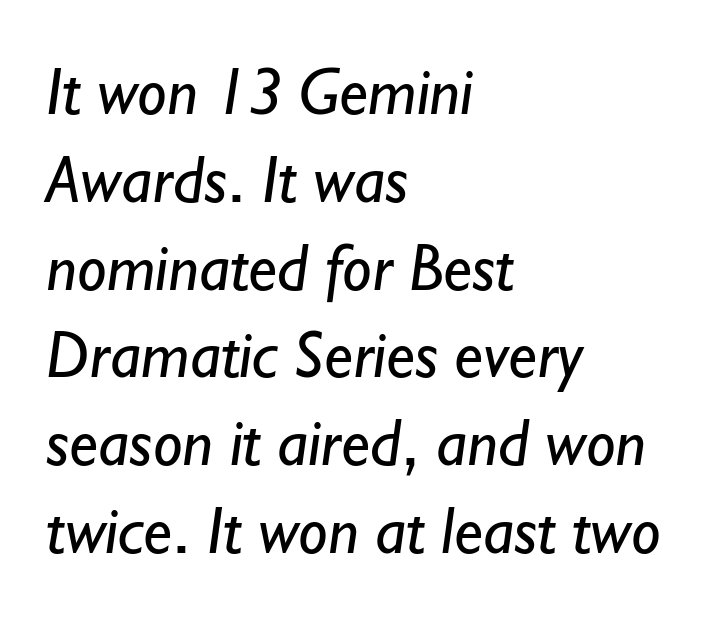
{"serif": "no", "bold": "no", "weight": "regular", "width": "normal", "stroke_contrast": "low", "x_height": "small", "monospaced": "no", "underline": "no", "align": "left", "line_spacing": "normal", "line_spacing_ratio": 1.33, "letter_spacing": "normal", "letter_spacing_em": 0.0, "glyph_px": 66}
